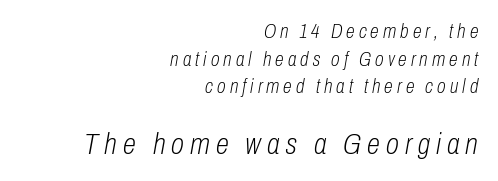
Caption: expanded tracking, letters set apart. These lines stack with their right ends in a neat column. Nobody drew a line under any word here. Is the lower block the larger one? Yes — the lower block carries the bigger type. Caption: face not bold, strokes unweighted. What's the leading like? Ordinary, nothing unusual.
